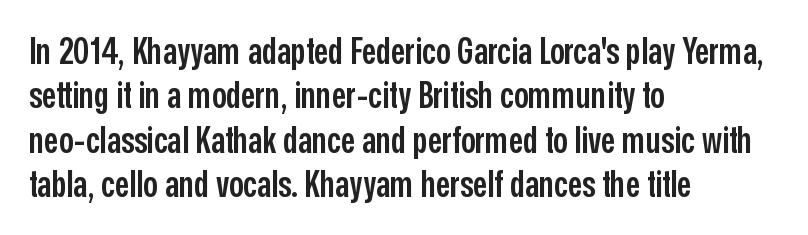
The image shows 36 px semibold, condensed sans-serif type, upright; set left-aligned, line spacing 1.23x, normal letter spacing, not underlined; low stroke contrast and a medium x-height.
